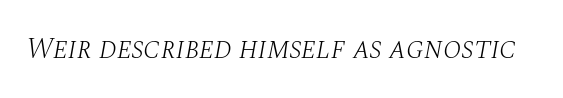
{"serif": "yes", "italic": "yes", "lean": "right", "slant_degrees": 10, "bold": "no", "weight": "light", "width": "normal", "stroke_contrast": "medium", "x_height": "large", "monospaced": "no", "underline": "no", "letter_spacing": "normal", "letter_spacing_em": 0.0, "glyph_px": 30}
